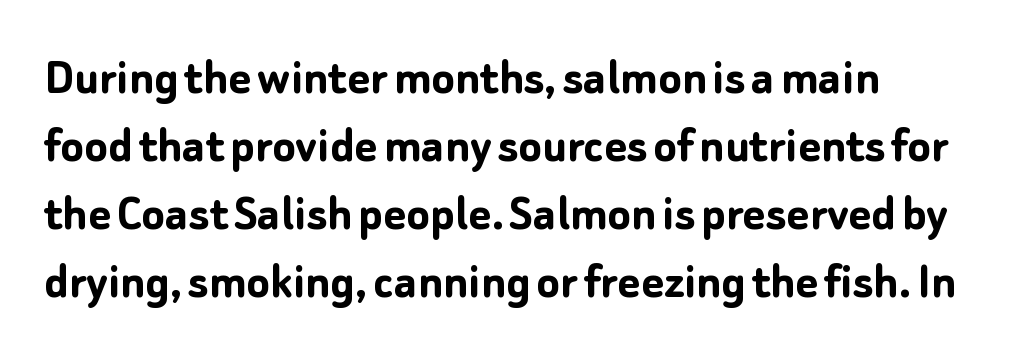
Q: Is the text bold? A: Yes.
Q: Is the text italic (slanted)? A: No, it is upright.
Q: Is the typeface a serif or a sans-serif typeface? A: Sans-serif.
Q: Is the text underlined? A: No.
Q: How is the paragraph aligned? A: Left-aligned.
Q: Is the spacing between letters normal or unusually wide? A: Normal.
Q: Is the spacing between lines tight, normal or loose? A: Normal.
Q: Width (condensed, normal, or wide)? A: Normal.
Q: Stroke contrast? A: Low.
Q: x-height? A: Medium.
Q: Monospaced? A: No.
